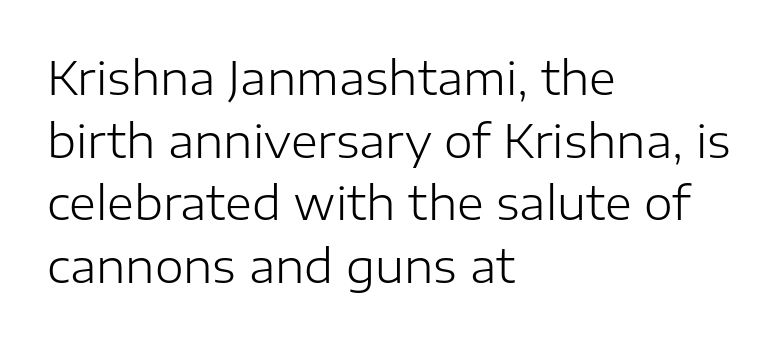
The glyphs in this specimen are sans serif. Posture: straight, roman, zero tilt. No chunkiness to these letters — they're not bold. The paragraph shown leans on its left margin.
